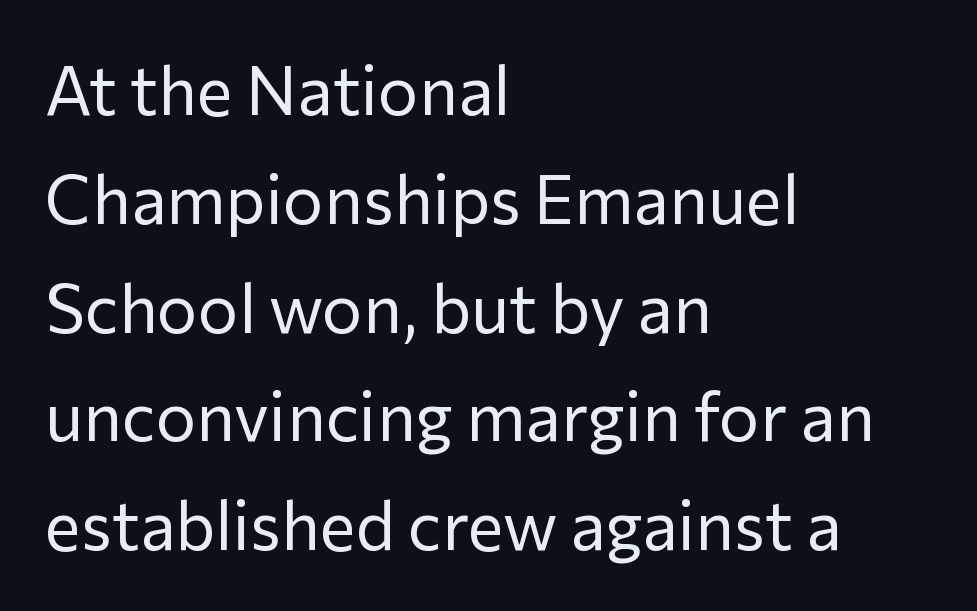
Q: Is the text bold? A: No.
Q: Is the text italic (slanted)? A: No, it is upright.
Q: Is the typeface a serif or a sans-serif typeface? A: Sans-serif.
Q: Is the text underlined? A: No.
Q: How is the paragraph aligned? A: Left-aligned.
Q: Is the spacing between letters normal or unusually wide? A: Normal.
Q: Is the spacing between lines tight, normal or loose? A: Normal.
Q: Width (condensed, normal, or wide)? A: Normal.
Q: Stroke contrast? A: Low.
Q: x-height? A: Medium.
Q: Monospaced? A: No.
